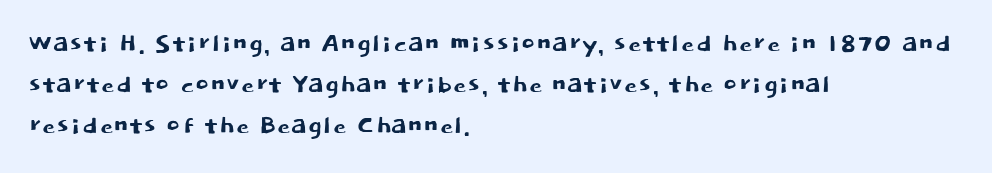
Q: Is the text italic (slanted)? A: No, it is upright.
Q: Is the typeface a serif or a sans-serif typeface? A: Sans-serif.
Q: Is the text underlined? A: No.
Q: How is the paragraph aligned? A: Left-aligned.
Q: Is the spacing between letters normal or unusually wide? A: Normal.
Q: Is the spacing between lines tight, normal or loose? A: Normal.
Q: Width (condensed, normal, or wide)? A: Normal.
Q: Stroke contrast? A: Low.
Q: x-height? A: Large.
Q: Monospaced? A: No.
